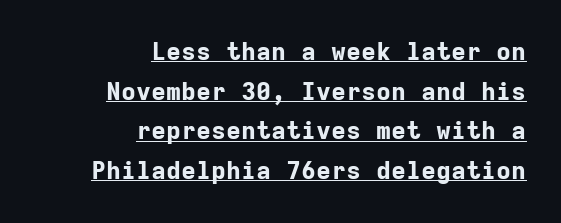
The image shows 25 px bold type, upright; set right-aligned, normal line spacing (1.59x), normal letter spacing, underlined.
